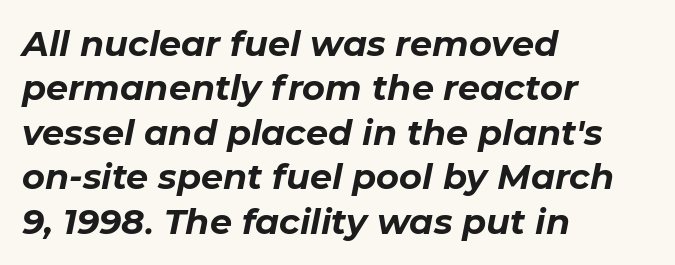
Q: Is the text bold? A: Yes.
Q: Is the text italic (slanted)? A: Yes, it leans right by about 11 degrees.
Q: Is the text underlined? A: No.
Q: How is the paragraph aligned? A: Left-aligned.
Q: Is the spacing between letters normal or unusually wide? A: Normal.
Q: Is the spacing between lines tight, normal or loose? A: Normal.
Q: Width (condensed, normal, or wide)? A: Normal.
Q: Stroke contrast? A: Low.
Q: x-height? A: Medium.
Q: Monospaced? A: No.
